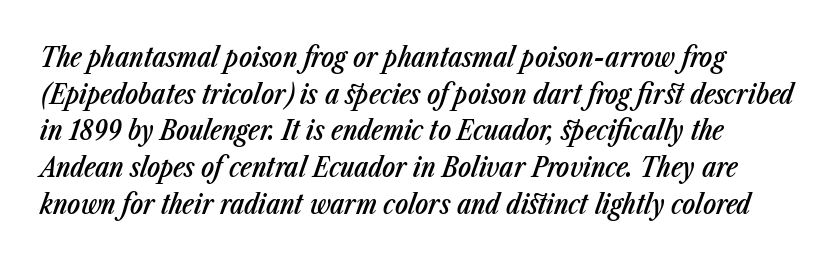
{"italic": "yes", "lean": "right", "slant_degrees": 23, "bold": "semi", "underline": "no", "line_spacing": "normal", "line_spacing_ratio": 1.36, "letter_spacing": "normal", "letter_spacing_em": 0.0, "glyph_px": 27}
